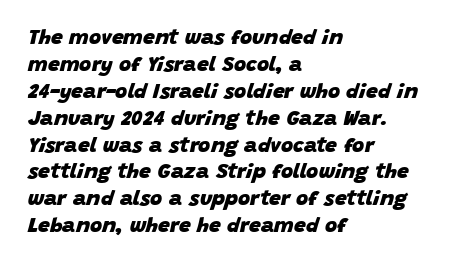
The image shows 21 px bold type, italic (leaning right); set left-aligned, normal line spacing (1.28x), normal letter spacing, not underlined.
